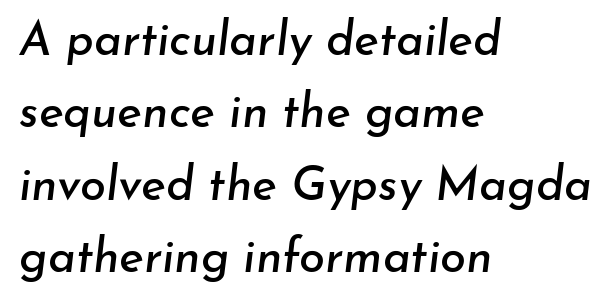
Rule under the text: the space is simply empty. Reading down the column, the eye jumps a familiar distance to each next line. This sample has the flowing, uneven cadence of proportional lettering. A typesetter would call this zero additional tracking. The rendering applies a slant to the glyphs.
